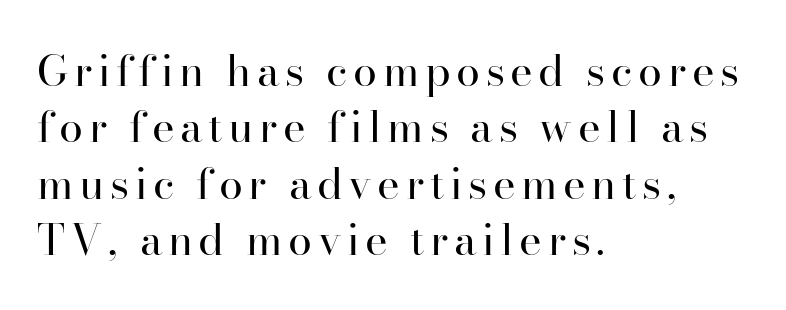
Q: Is the text bold? A: No.
Q: Is the text italic (slanted)? A: No, it is upright.
Q: Is the typeface a serif or a sans-serif typeface? A: Serif.
Q: Is the text underlined? A: No.
Q: How is the paragraph aligned? A: Left-aligned.
Q: Is the spacing between lines tight, normal or loose? A: Normal.
Q: Width (condensed, normal, or wide)? A: Normal.
Q: Stroke contrast? A: High.
Q: x-height? A: Small.
Q: Monospaced? A: No.
